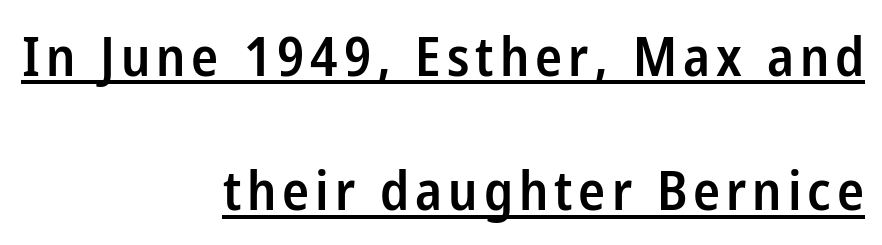
The image shows 54 px semibold, condensed sans-serif type, upright; set right-aligned, loose line spacing (2.49x), underlined; low stroke contrast and a medium x-height.
